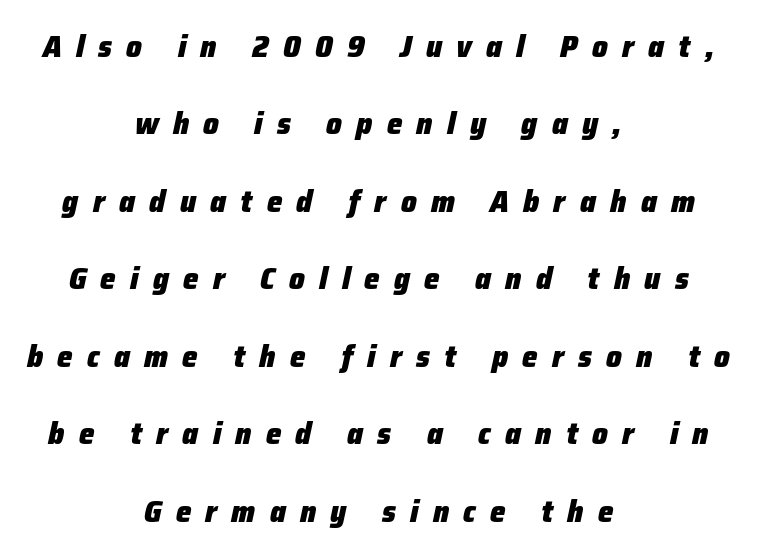
The image shows 31 px heavy type, italic (leaning right); set centered, loose line spacing (2.5x), unusually wide letter spacing (+0.46 em), not underlined; low stroke contrast and a medium x-height.
